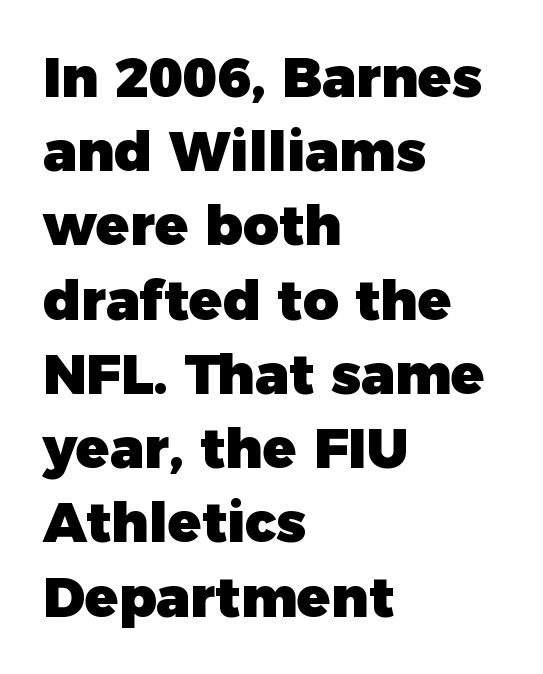
A typesetter would call this zero additional tracking. The sample has been set heavy, in full bold. Spacing verdict: proportional, widths tailored to each character. The designer left line spacing at the default. Only glyphs here, with clear space below each row.
